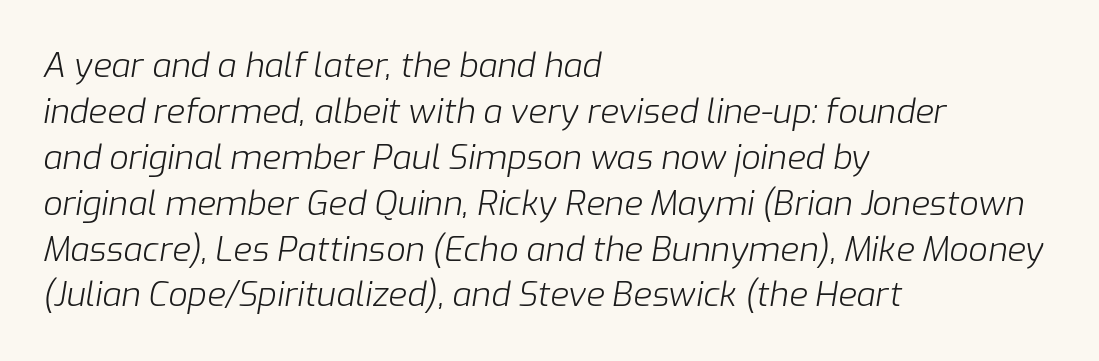
Q: Is the text bold? A: No.
Q: Is the text italic (slanted)? A: Yes, it leans right by about 9 degrees.
Q: Is the text underlined? A: No.
Q: How is the paragraph aligned? A: Left-aligned.
Q: Is the spacing between letters normal or unusually wide? A: Normal.
Q: Is the spacing between lines tight, normal or loose? A: Normal.
Q: Width (condensed, normal, or wide)? A: Normal.
Q: Stroke contrast? A: Low.
Q: x-height? A: Medium.
Q: Monospaced? A: No.
